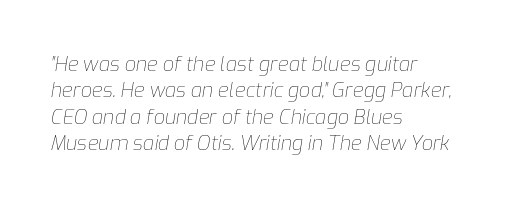
Q: Is the text bold? A: No.
Q: Is the text italic (slanted)? A: Yes, it leans right by about 9 degrees.
Q: Is the text underlined? A: No.
Q: How is the paragraph aligned? A: Left-aligned.
Q: Is the spacing between letters normal or unusually wide? A: Normal.
Q: Is the spacing between lines tight, normal or loose? A: Normal.
